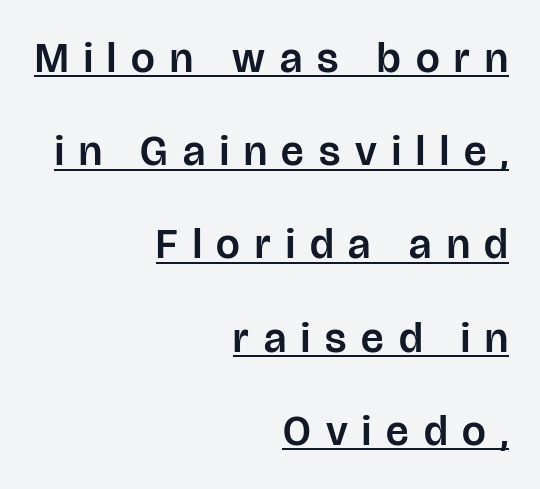
The lettering is marked with a stroke running underneath it. Varying glyph widths throughout — classic text-font behaviour. Observe the absence of serifs on each vertical stroke in this sample. Characters remain perfectly vertical along every line. Leftover space on each line is placed entirely before the opening word. Compared with typical body copy, the letter spacing here is much looser.
